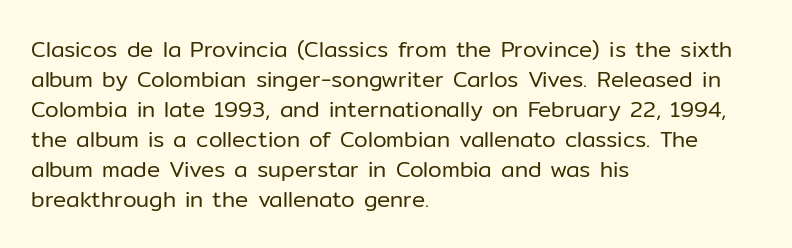
The image shows 22 px text type, upright; set left-aligned, normal line spacing (1.36x), normal letter spacing, not underlined.
